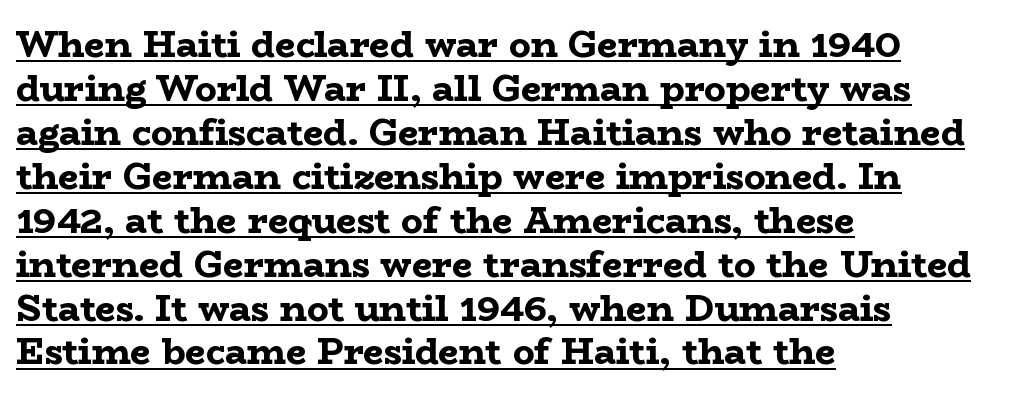
The image shows 36 px bold, wide serif type, upright; set left-aligned, line spacing 1.22x, normal letter spacing, underlined; low stroke contrast and a medium x-height.
